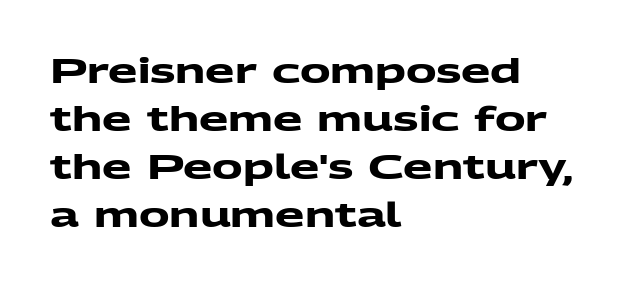
Q: Is the text bold? A: Yes.
Q: Is the typeface a serif or a sans-serif typeface? A: Sans-serif.
Q: Is the text underlined? A: No.
Q: How is the paragraph aligned? A: Left-aligned.
Q: Is the spacing between letters normal or unusually wide? A: Normal.
Q: Is the spacing between lines tight, normal or loose? A: Normal.
Q: Width (condensed, normal, or wide)? A: Wide.
Q: Stroke contrast? A: Medium.
Q: x-height? A: Medium.
Q: Monospaced? A: No.
